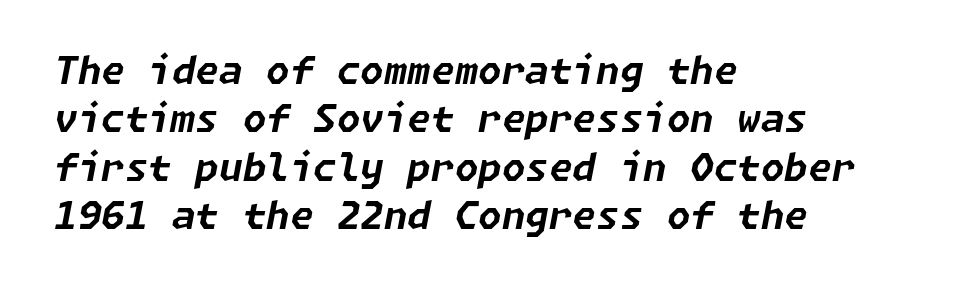
Q: Is the text bold? A: Yes.
Q: Is the text italic (slanted)? A: Yes, it leans right by about 11 degrees.
Q: Is the text underlined? A: No.
Q: How is the paragraph aligned? A: Left-aligned.
Q: Is the spacing between letters normal or unusually wide? A: Normal.
Q: Is the spacing between lines tight, normal or loose? A: Normal.
Q: Width (condensed, normal, or wide)? A: Normal.
Q: Stroke contrast? A: Low.
Q: x-height? A: Medium.
